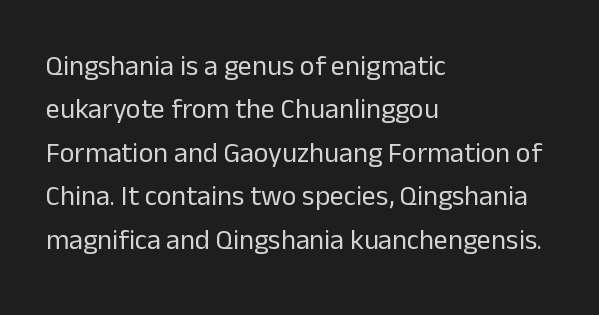
{"serif": "no", "italic": "no", "bold": "no", "weight": "regular", "width": "normal", "stroke_contrast": "low", "x_height": "medium", "monospaced": "no", "underline": "no", "align": "left", "line_spacing": "normal", "line_spacing_ratio": 1.55, "letter_spacing": "normal", "letter_spacing_em": 0.0, "glyph_px": 28}
